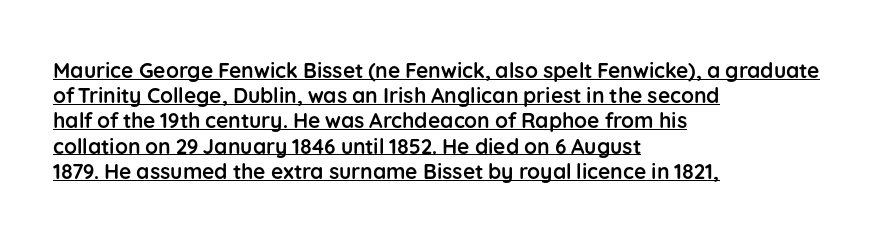
Q: Is the text bold? A: Yes.
Q: Is the text italic (slanted)? A: No, it is upright.
Q: Is the text underlined? A: Yes.
Q: How is the paragraph aligned? A: Left-aligned.
Q: Is the spacing between letters normal or unusually wide? A: Normal.
